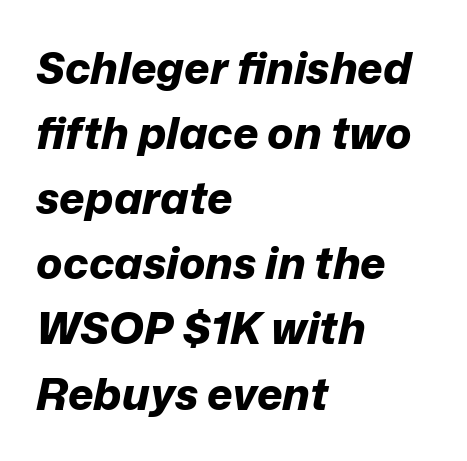
The image shows 44 px bold type, italic (leaning right); set left-aligned, normal line spacing (1.48x), normal letter spacing, not underlined; low stroke contrast and a medium x-height.
